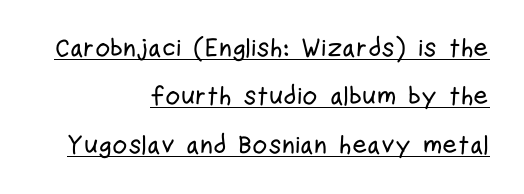
{"italic": "no", "underline": "yes", "align": "right", "line_spacing_ratio": 1.86, "letter_spacing": "normal", "letter_spacing_em": 0.0, "glyph_px": 26}
